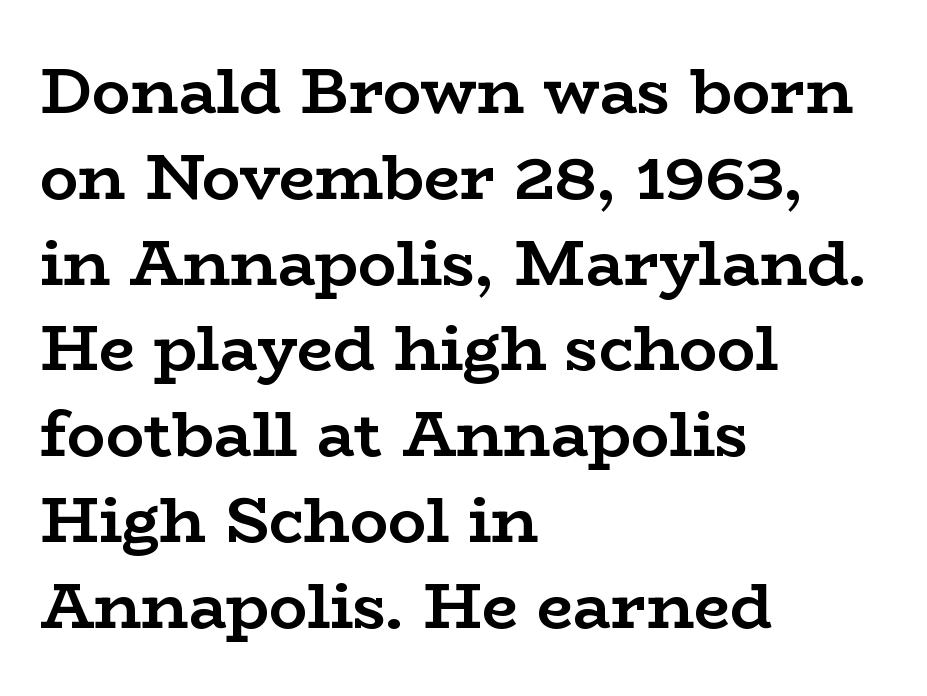
The passage shown stacks its lines at a standard gap. Varying glyph widths throughout — classic text-font behaviour. Stroke terminals: seriffed. Nobody touched the tracking dial on this one. Weight: bold. Notice how the stems are strictly vertical — no italics here.
